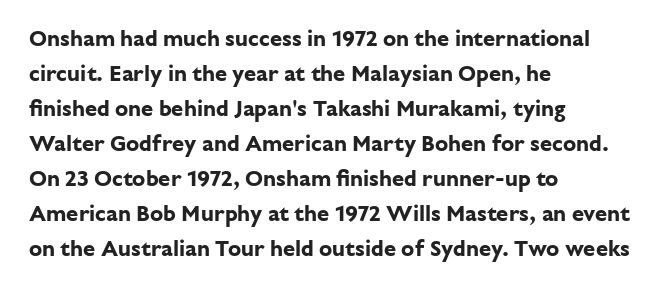
Q: Is the text bold? A: Yes.
Q: Is the text italic (slanted)? A: No, it is upright.
Q: Is the text underlined? A: No.
Q: How is the paragraph aligned? A: Left-aligned.
Q: Is the spacing between letters normal or unusually wide? A: Normal.
Q: Is the spacing between lines tight, normal or loose? A: Normal.
